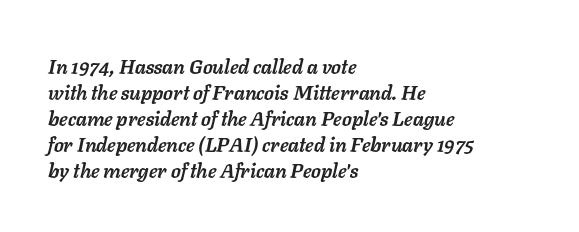
The image shows 20 px bold type, italic (leaning right); set left-aligned, normal line spacing (1.3x), normal letter spacing, not underlined.
